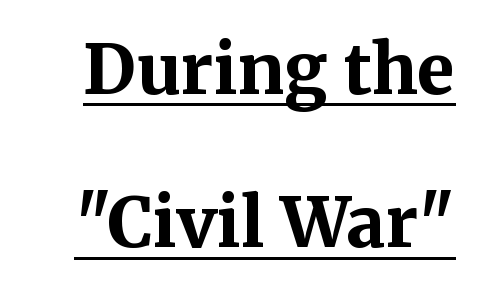
The letterforms sit shoulder to shoulder at normal distance. The lines are spread far apart with generous leading. Plenty of ink on the page — the face is bold. This rendering employs a face with finishing strokes, i.e., a serif.
